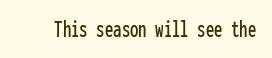
The image shows 24 px text type, upright; set normal letter spacing, not underlined.
